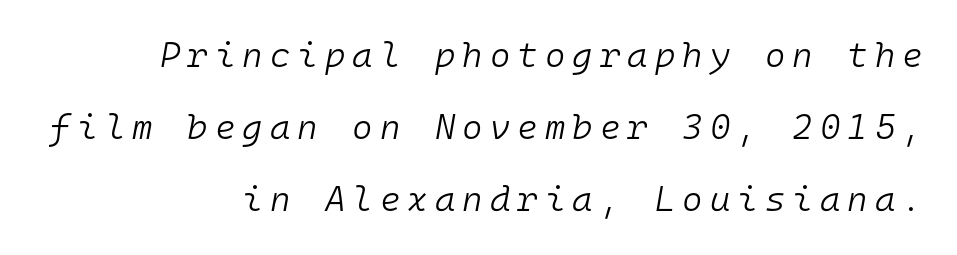
The image shows 35 px light type, italic (leaning right), monospaced; set right-aligned, loose line spacing (2.06x), unusually wide letter spacing (+0.2 em), not underlined; low stroke contrast and a medium x-height.
